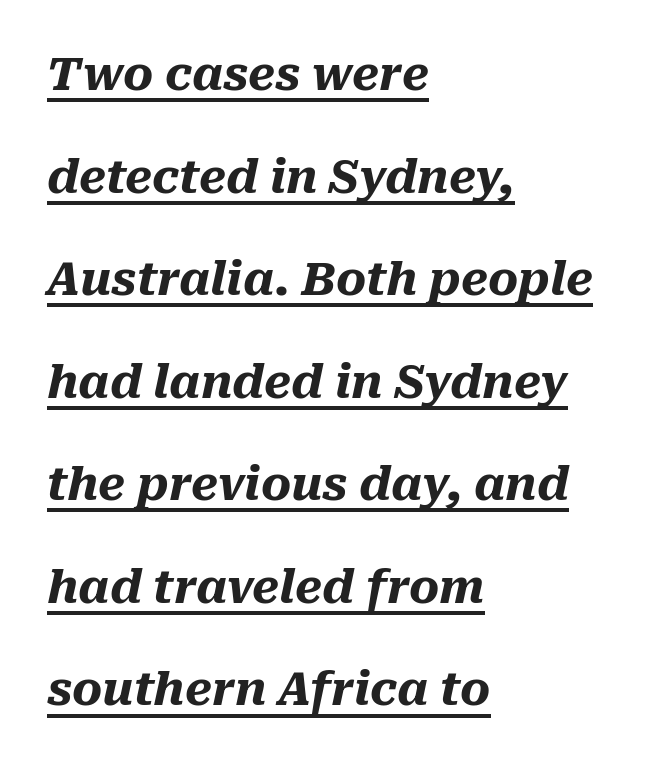
{"italic": "yes", "lean": "right", "slant_degrees": 10, "bold": "yes", "weight": "heavy", "width": "normal", "stroke_contrast": "medium", "x_height": "medium", "monospaced": "no", "underline": "yes", "align": "left", "line_spacing": "loose", "line_spacing_ratio": 2.23, "letter_spacing": "normal", "letter_spacing_em": 0.0, "glyph_px": 46}
